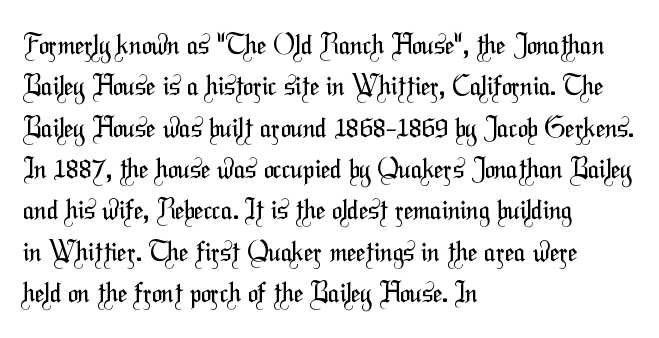
The image shows 27 px text type; set left-aligned, normal line spacing (1.53x), normal letter spacing, not underlined.
